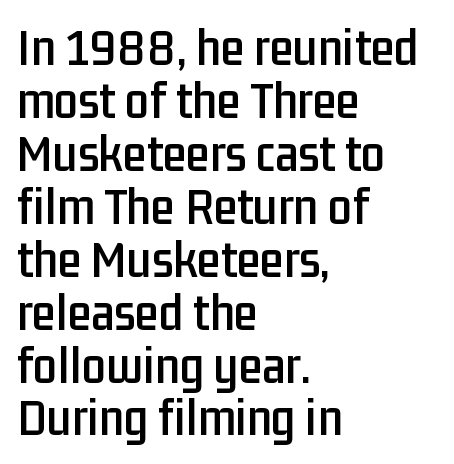
{"serif": "no", "italic": "no", "width": "condensed", "stroke_contrast": "low", "x_height": "medium", "monospaced": "no", "underline": "no", "align": "left", "line_spacing": "tight", "line_spacing_ratio": 0.98, "letter_spacing": "normal", "letter_spacing_em": 0.0, "glyph_px": 54}
